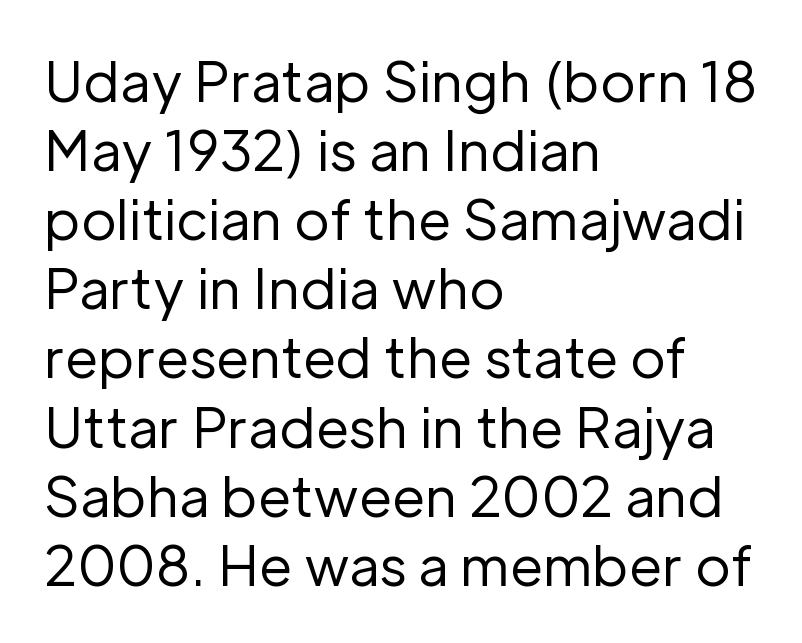
The image shows 54 px regular-weight sans-serif type, upright; set left-aligned, normal line spacing (1.28x), normal letter spacing, not underlined; low stroke contrast and a medium x-height.
